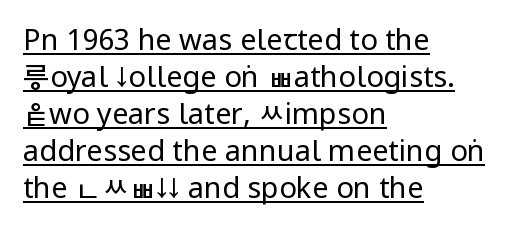
Q: Is the text bold? A: No.
Q: Is the text italic (slanted)? A: No, it is upright.
Q: Is the typeface a serif or a sans-serif typeface? A: Sans-serif.
Q: Is the text underlined? A: Yes.
Q: How is the paragraph aligned? A: Left-aligned.
Q: Is the spacing between letters normal or unusually wide? A: Normal.
Q: Is the spacing between lines tight, normal or loose? A: Normal.
Q: Width (condensed, normal, or wide)? A: Condensed.
Q: Stroke contrast? A: Low.
Q: x-height? A: Large.
Q: Monospaced? A: No.
